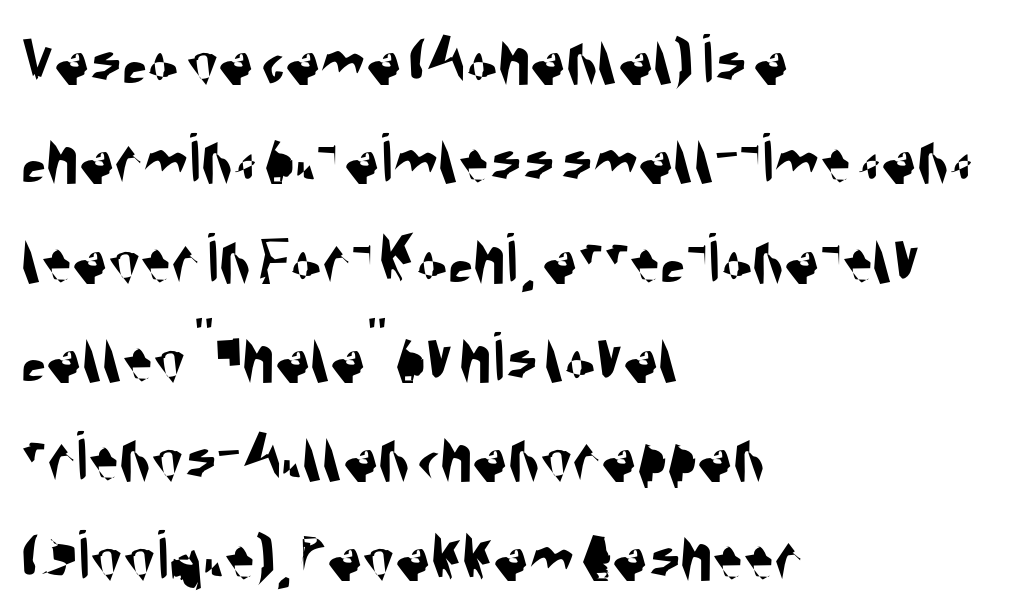
The image shows 73 px condensed sans-serif type; set left-aligned, normal line spacing (1.36x), normal letter spacing, not underlined; medium stroke contrast and a large x-height.
